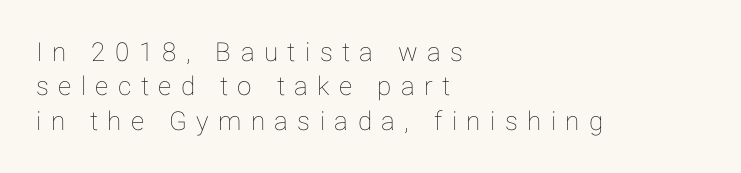
Vertically, the passage feels balanced, rows spaced as you'd expect. The face used here is rendered with a markedly widened letterfit. Upright lettering throughout. The zone under the glyphs is completely vacant.
